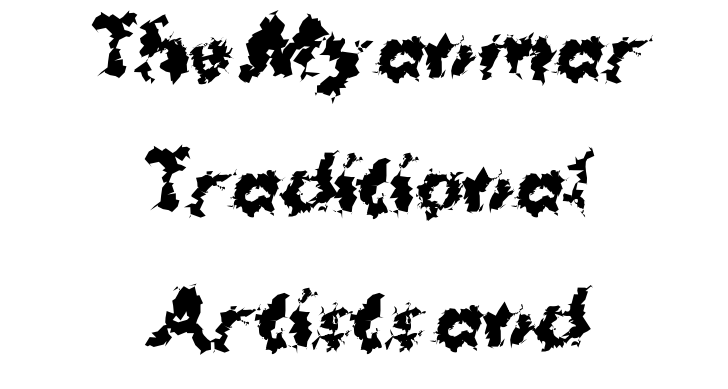
{"serif": "no", "bold": "yes", "weight": "bold", "width": "normal", "stroke_contrast": "medium", "x_height": "medium", "monospaced": "no", "underline": "no", "align": "center", "line_spacing_ratio": 1.84, "letter_spacing": "normal", "letter_spacing_em": 0.0, "glyph_px": 73}
